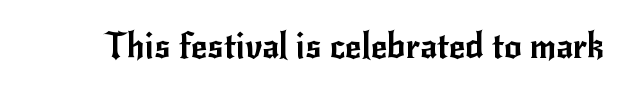
The image shows 35 px sans-serif type, upright; set normal letter spacing, not underlined; low stroke contrast and a small x-height.
